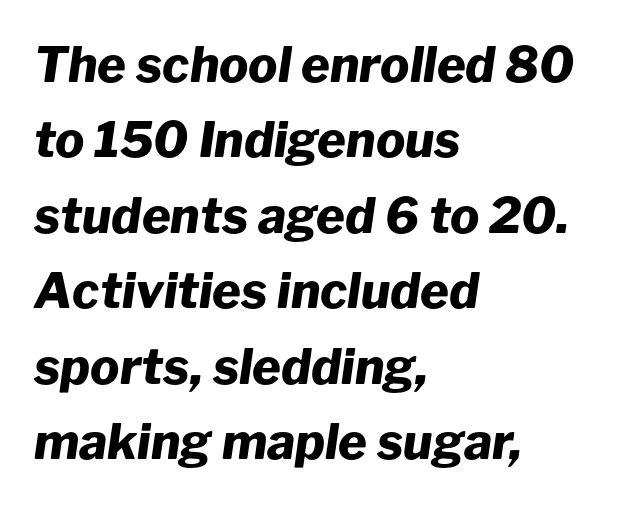
Q: Is the text bold? A: Yes.
Q: Is the text italic (slanted)? A: Yes, it leans right by about 8 degrees.
Q: Is the text underlined? A: No.
Q: How is the paragraph aligned? A: Left-aligned.
Q: Is the spacing between letters normal or unusually wide? A: Normal.
Q: Is the spacing between lines tight, normal or loose? A: Normal.
Q: Width (condensed, normal, or wide)? A: Normal.
Q: Stroke contrast? A: Low.
Q: x-height? A: Medium.
Q: Monospaced? A: No.
